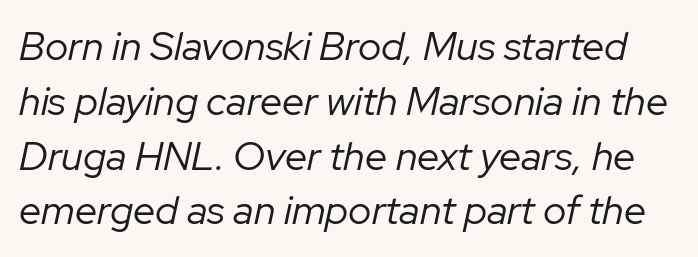
Q: Is the text bold? A: No.
Q: Is the text italic (slanted)? A: Yes, it leans right by about 12 degrees.
Q: Is the text underlined? A: No.
Q: Is the spacing between letters normal or unusually wide? A: Normal.
Q: Is the spacing between lines tight, normal or loose? A: Normal.
Q: Width (condensed, normal, or wide)? A: Normal.
Q: Stroke contrast? A: Low.
Q: x-height? A: Medium.
Q: Monospaced? A: No.
